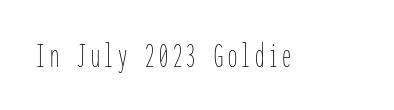
{"italic": "no", "bold": "no", "weight": "thin", "width": "condensed", "stroke_contrast": "low", "x_height": "medium", "monospaced": "yes", "underline": "no", "glyph_px": 36}
